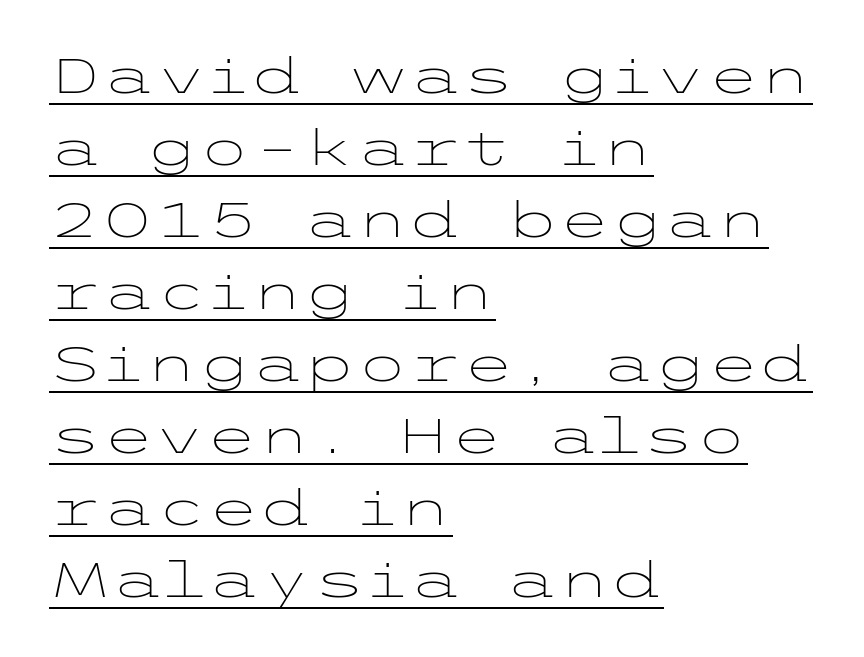
The image shows 48 px light, wide sans-serif type, upright; set left-aligned, normal line spacing (1.5x), normal letter spacing, underlined; low stroke contrast and a medium x-height.
